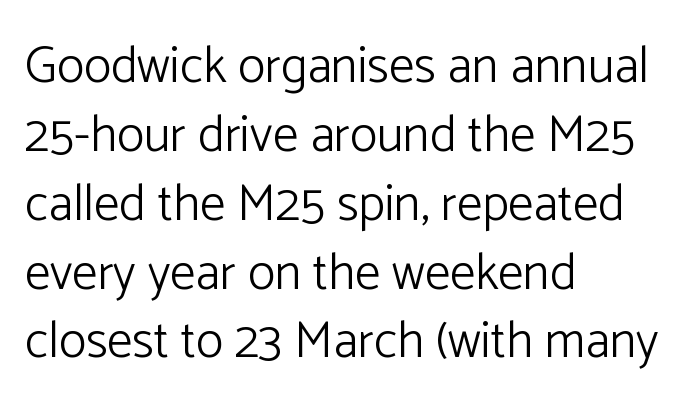
Q: Is the text bold? A: No.
Q: Is the text italic (slanted)? A: No, it is upright.
Q: Is the typeface a serif or a sans-serif typeface? A: Sans-serif.
Q: Is the text underlined? A: No.
Q: How is the paragraph aligned? A: Left-aligned.
Q: Is the spacing between letters normal or unusually wide? A: Normal.
Q: Is the spacing between lines tight, normal or loose? A: Normal.
Q: Width (condensed, normal, or wide)? A: Normal.
Q: Stroke contrast? A: Low.
Q: x-height? A: Medium.
Q: Monospaced? A: No.
